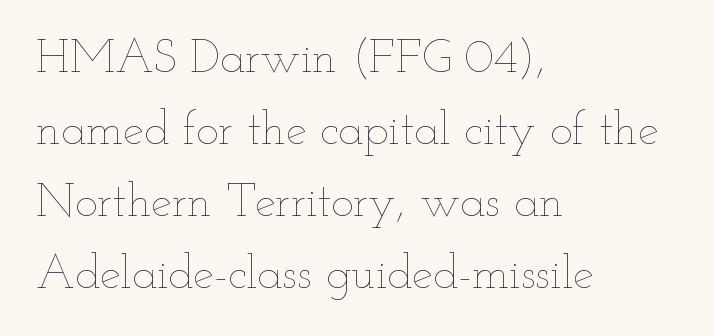
Nothing unusual about the tracking: characters are spaced as the font intends. A classic flush-left, rag-right setting is used for this passage. Regular leading. The face looks like a standard text weight, possibly lighter.
